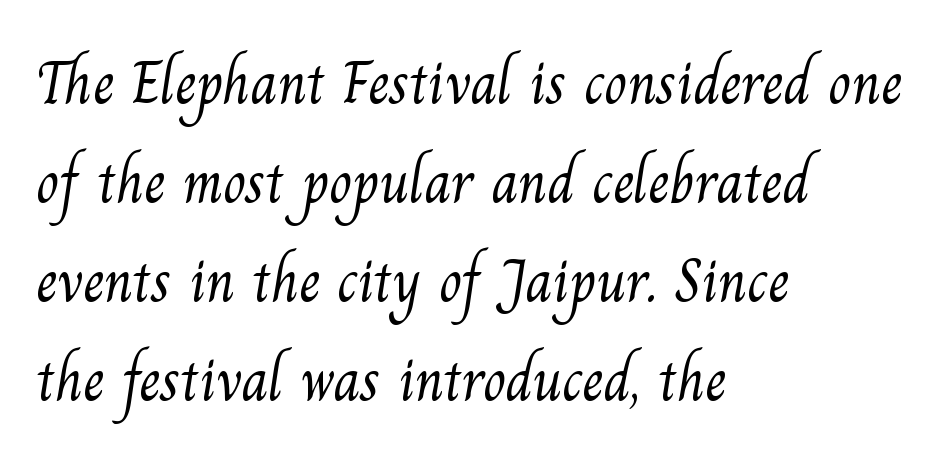
Q: Is the text bold? A: No.
Q: Is the typeface a serif or a sans-serif typeface? A: Serif.
Q: Is the text underlined? A: No.
Q: How is the paragraph aligned? A: Left-aligned.
Q: Is the spacing between letters normal or unusually wide? A: Normal.
Q: Is the spacing between lines tight, normal or loose? A: Normal.
Q: Width (condensed, normal, or wide)? A: Normal.
Q: Stroke contrast? A: Medium.
Q: x-height? A: Small.
Q: Monospaced? A: No.
